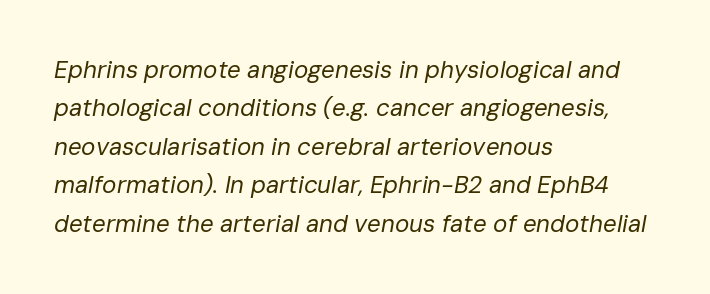
The image shows 24 px text type, italic (leaning right); set left-aligned, normal line spacing (1.6x), normal letter spacing, not underlined.
